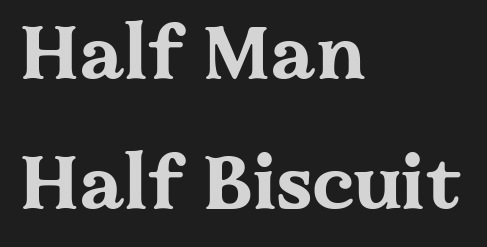
Underlining? Definitely not there. Notice how thick the strokes are: this is what a full bold looks like. Is the letter spacing exaggerated? No — it looks like the ordinary default. A roman cut, with each character standing at attention. Caption: multi-line text, flush left, ragged right. Is this a sans? No — the strokes have serifs.
